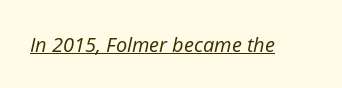
The image shows 20 px text type, italic (leaning right); set normal letter spacing, underlined.
